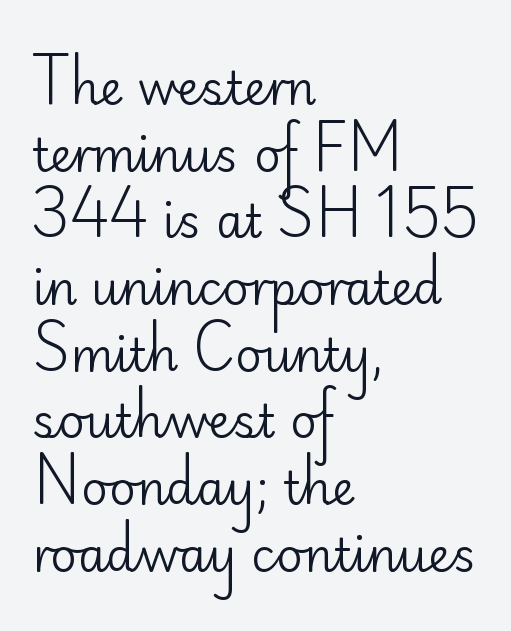
Q: Is the text bold? A: No.
Q: Is the text italic (slanted)? A: No, it is upright.
Q: Is the typeface a serif or a sans-serif typeface? A: Sans-serif.
Q: Is the text underlined? A: No.
Q: How is the paragraph aligned? A: Left-aligned.
Q: Is the spacing between letters normal or unusually wide? A: Normal.
Q: Is the spacing between lines tight, normal or loose? A: Normal.
Q: Width (condensed, normal, or wide)? A: Normal.
Q: Stroke contrast? A: Low.
Q: x-height? A: Small.
Q: Monospaced? A: No.
